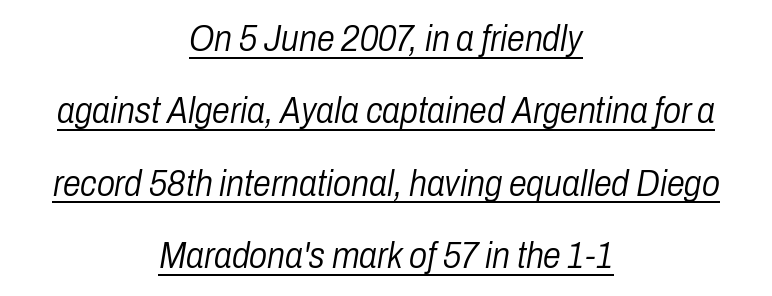
Each letter keeps its own natural width here, so spacing adapts to shape. Characters follow at the spacing the type designer built in. Students, observe the line beneath the letters — that is underlining. Is the stroke heavy? The answer is a plain regular-or-lighter. The specimen reads as italic at a glance.
